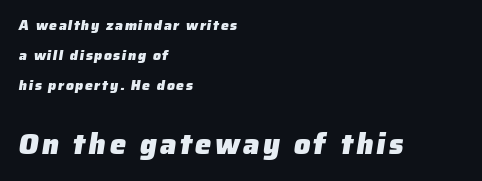
Q: Is the text bold? A: Yes.
Q: Is the typeface a serif or a sans-serif typeface? A: Sans-serif.
Q: Is the text underlined? A: No.
Q: How is the paragraph aligned? A: Left-aligned.
Q: Is the spacing between lines tight, normal or loose? A: Loose.
Q: Which block of text is set in a larger size, the first (top) or the second (bottom)? A: The second (bottom) one.
Q: Width (condensed, normal, or wide)? A: Normal.
Q: Stroke contrast? A: Low.
Q: x-height? A: Medium.
Q: Monospaced? A: No.
